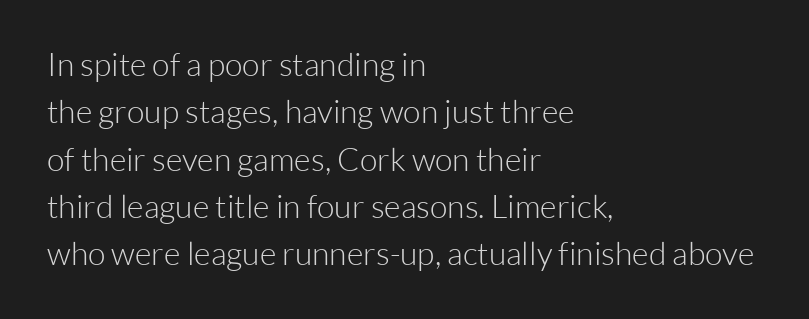
{"serif": "no", "italic": "no", "bold": "no", "weight": "light", "width": "normal", "stroke_contrast": "low", "x_height": "medium", "monospaced": "no", "underline": "no", "align": "left", "line_spacing": "normal", "line_spacing_ratio": 1.48, "letter_spacing": "normal", "letter_spacing_em": 0.0, "glyph_px": 32}
